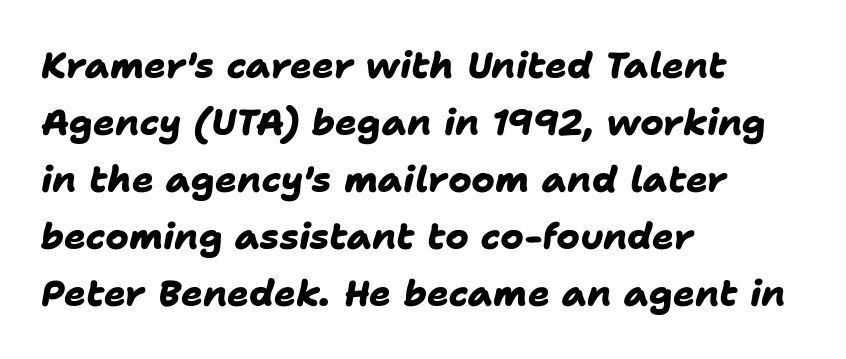
Q: Is the text bold? A: Yes.
Q: Is the typeface a serif or a sans-serif typeface? A: Sans-serif.
Q: Is the text underlined? A: No.
Q: How is the paragraph aligned? A: Left-aligned.
Q: Is the spacing between letters normal or unusually wide? A: Normal.
Q: Is the spacing between lines tight, normal or loose? A: Normal.
Q: Width (condensed, normal, or wide)? A: Normal.
Q: Stroke contrast? A: Low.
Q: x-height? A: Medium.
Q: Monospaced? A: No.
